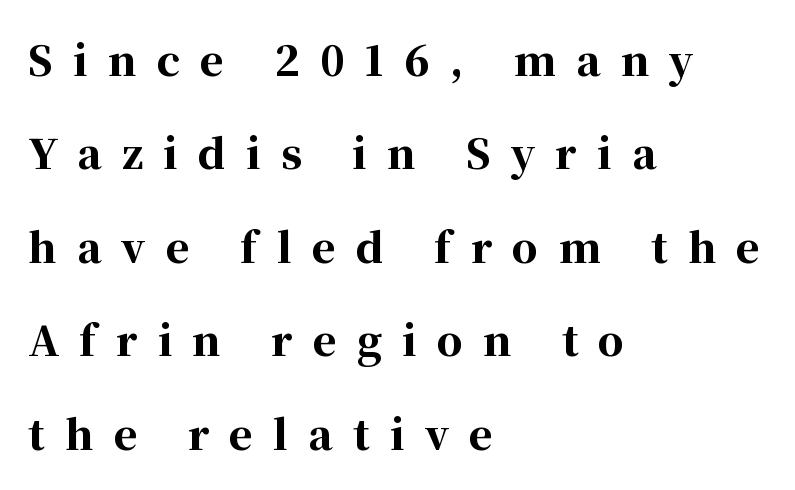
{"serif": "yes", "italic": "no", "bold": "yes", "weight": "bold", "width": "normal", "stroke_contrast": "high", "x_height": "medium", "monospaced": "no", "underline": "no", "align": "left", "line_spacing": "loose", "line_spacing_ratio": 2.28, "letter_spacing": "wide", "letter_spacing_em": 0.49, "glyph_px": 41}
